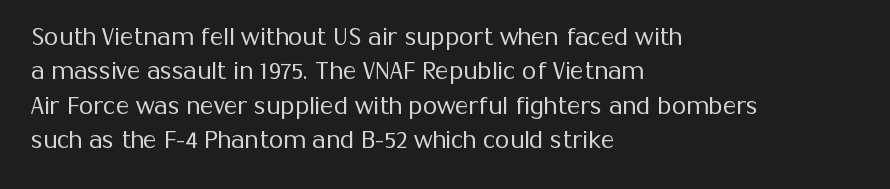
The vertical gap from one line to the next is medium. These lines were composed using upright roman letters. Horizontal alignment here is leftward, the default for most running prose. The gaps between neighbouring characters are ordinary and unremarkable. Weight: regular or lighter.
